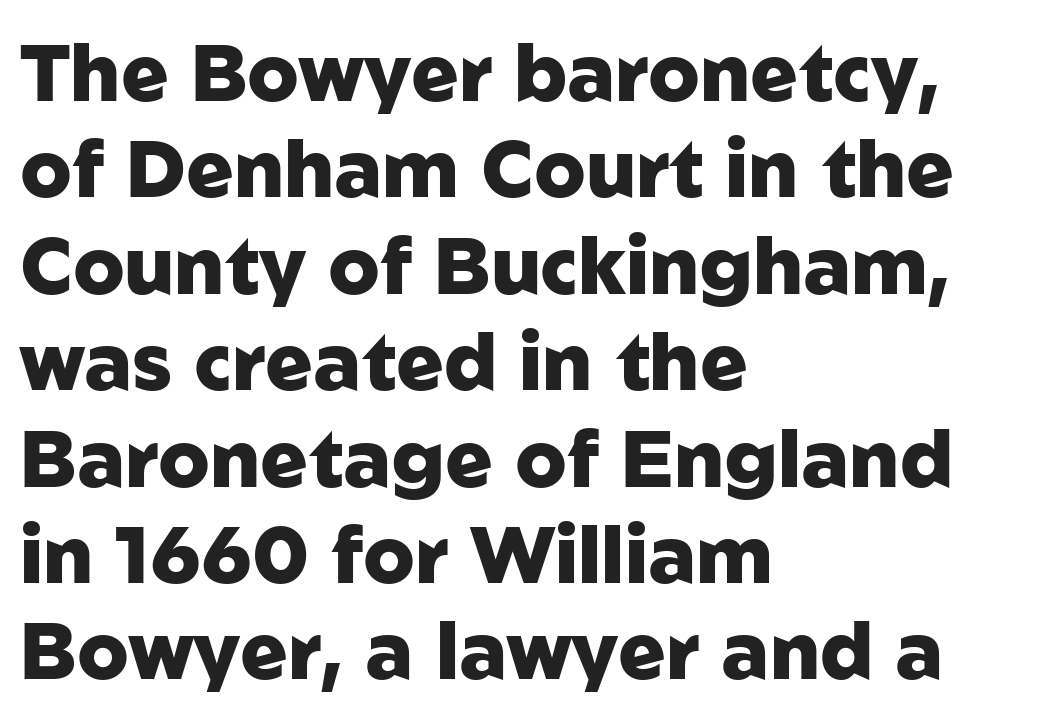
Casual observation: everything's shoved over to the left. Each letter keeps its own natural width here, so spacing adapts to shape. Pretty heavy lettering here — definitely bold. Stroke terminals: plain, sans-serif. A typesetter would mark this as roman, not italic.
